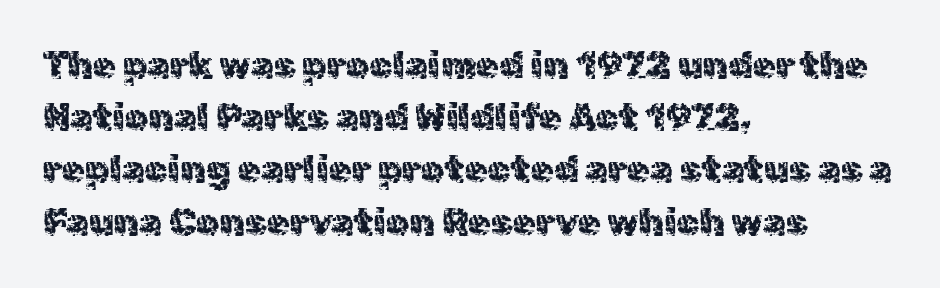
The image shows 37 px regular-weight sans-serif type, upright; set left-aligned, normal line spacing (1.41x), normal letter spacing, not underlined; a medium x-height.
